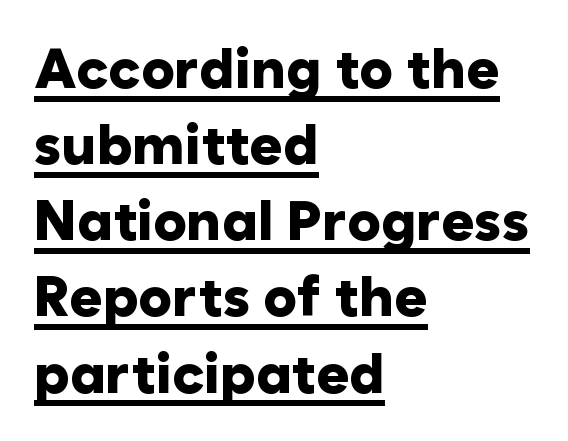
The image shows 56 px heavy sans-serif type, upright; set left-aligned, normal line spacing (1.36x), normal letter spacing, underlined; low stroke contrast and a medium x-height.
